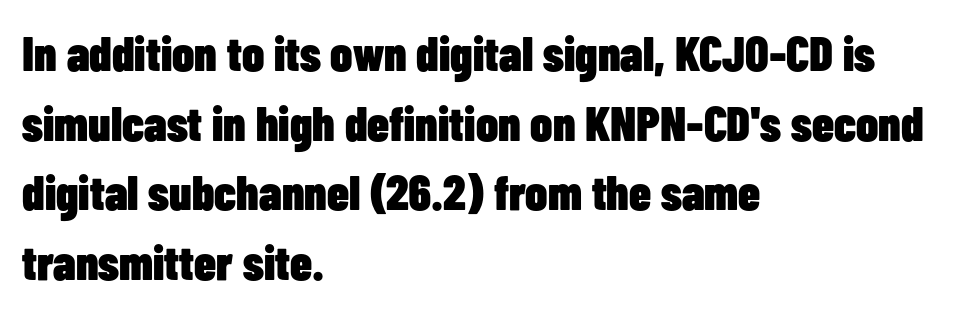
The image shows 49 px heavy, condensed sans-serif type, upright; set left-aligned, normal line spacing (1.42x), normal letter spacing, not underlined; low stroke contrast and a medium x-height.
